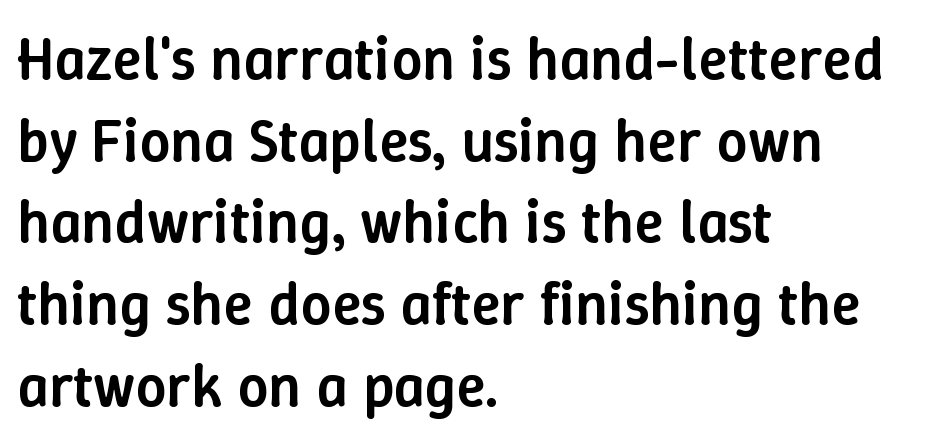
Q: Is the text bold? A: Semi-bold.
Q: Is the text italic (slanted)? A: No, it is upright.
Q: Is the text underlined? A: No.
Q: How is the paragraph aligned? A: Left-aligned.
Q: Is the spacing between letters normal or unusually wide? A: Normal.
Q: Is the spacing between lines tight, normal or loose? A: Normal.
Q: Width (condensed, normal, or wide)? A: Normal.
Q: Stroke contrast? A: Low.
Q: x-height? A: Medium.
Q: Monospaced? A: No.
